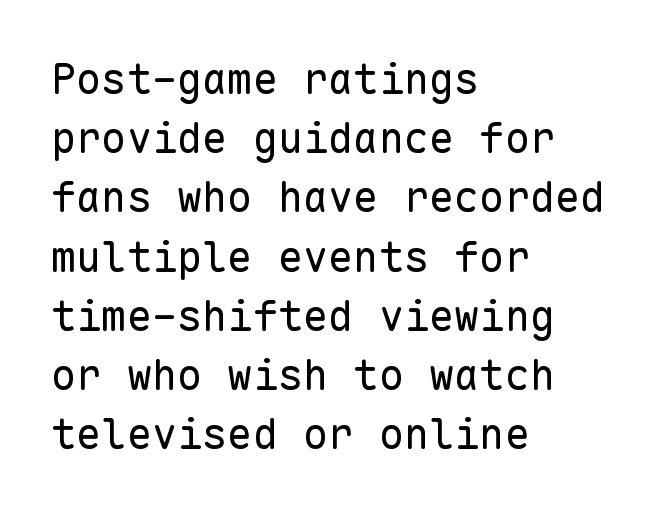
Does the leading feel generous? No, just average. No word sits above an underline. The designer went with a sans here, leaving each stem footless. Do the characters align in a grid? Yes, the font is monospaced. This is roman type, the default non-slanted kind. These glyphs show unthickened strokes, regular width or finer.
